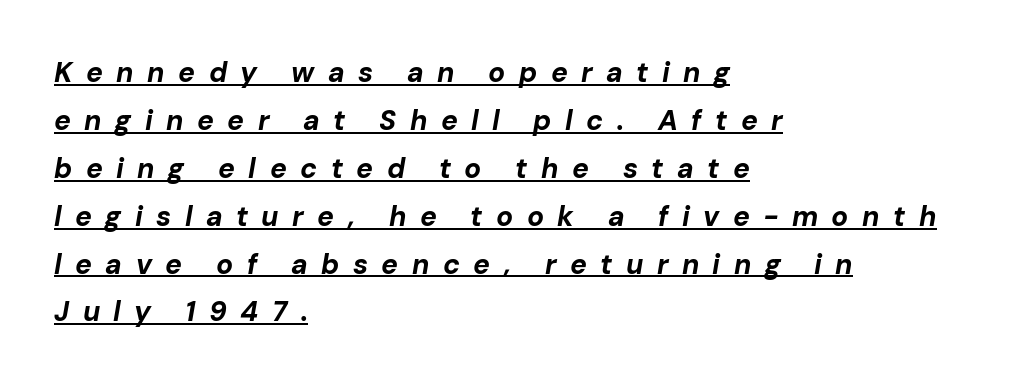
Q: Is the text bold? A: Yes.
Q: Is the text italic (slanted)? A: Yes, it leans right by about 10 degrees.
Q: Is the text underlined? A: Yes.
Q: How is the paragraph aligned? A: Left-aligned.
Q: Is the spacing between letters normal or unusually wide? A: Unusually wide.
Q: Width (condensed, normal, or wide)? A: Normal.
Q: Stroke contrast? A: Low.
Q: x-height? A: Medium.
Q: Monospaced? A: No.
